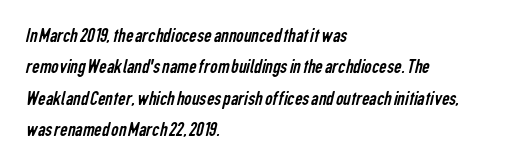
Q: Is the text bold? A: No.
Q: Is the text underlined? A: No.
Q: How is the paragraph aligned? A: Left-aligned.
Q: Is the spacing between letters normal or unusually wide? A: Normal.
Q: Is the spacing between lines tight, normal or loose? A: Normal.
